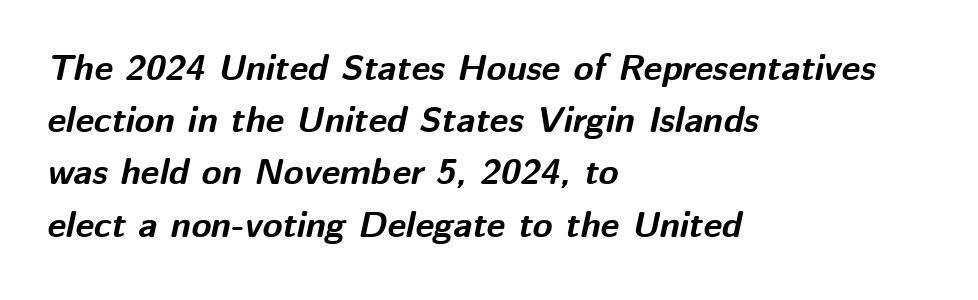
Spacing verdict: proportional, widths tailored to each character. In CSS terms this would be text-align: left. Students, this is bold: see how much ink each stroke carries. The vertical gap from one line to the next is medium.
